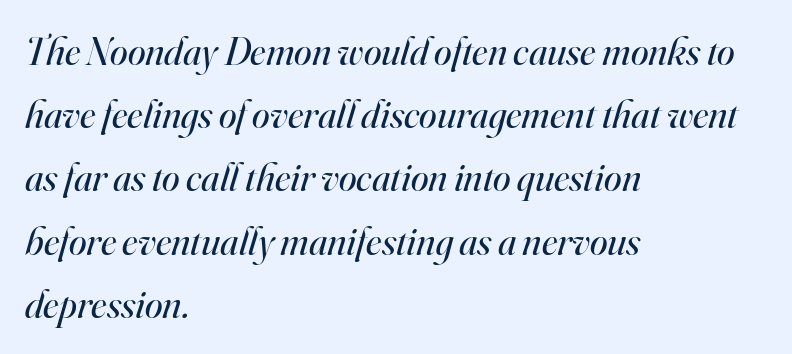
The image shows 40 px regular-weight serif type, italic (leaning right); set left-aligned, normal line spacing (1.58x), normal letter spacing, not underlined; high stroke contrast and a small x-height.
